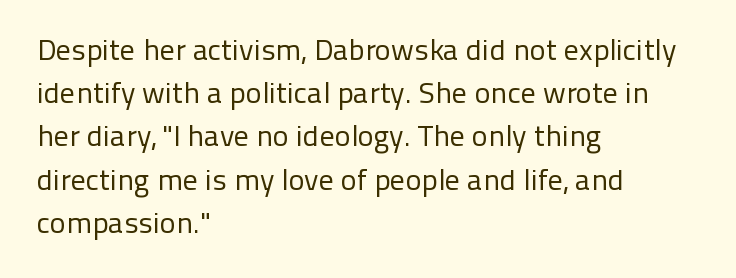
Nope, not italic — everything's standing straight. The rendering shows plain stroke endings on the letterforms — a sans-serif design. Evenly set lines give the paragraph a standard silhouette. Letters rest on an invisible, unmarked baseline.
